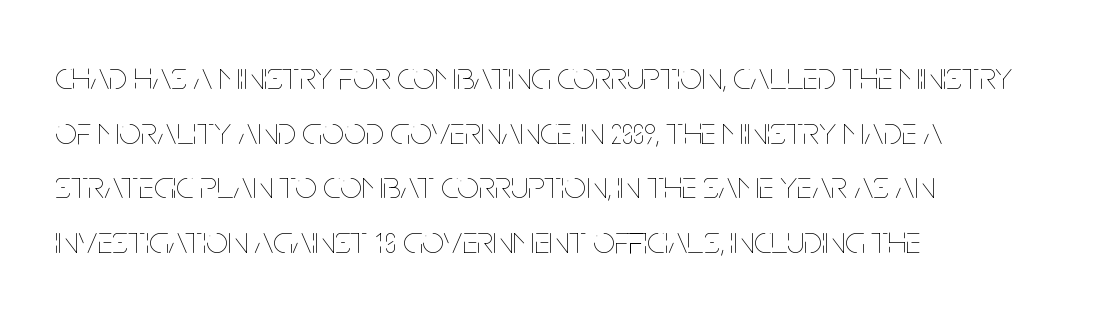
The area under the type is left untouched. The letters advance in unequal steps, a hallmark of proportional type. Do the letters lean? They stand straight. The horizontal fit of the characters is conventional and even.
